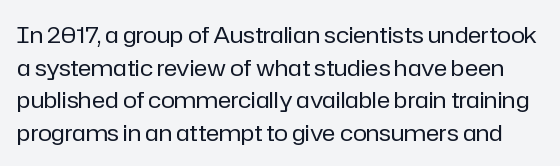
The image shows 23 px text type, upright; set normal line spacing (1.42x), normal letter spacing, not underlined.
